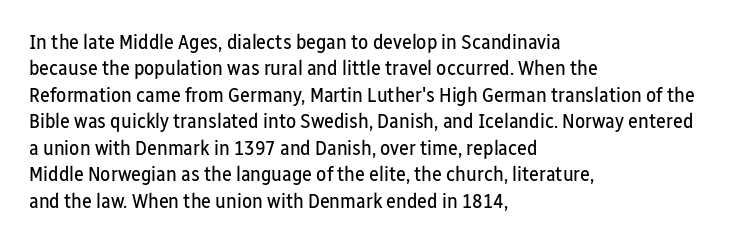
Q: Is the text bold? A: No.
Q: Is the text italic (slanted)? A: No, it is upright.
Q: Is the text underlined? A: No.
Q: How is the paragraph aligned? A: Left-aligned.
Q: Is the spacing between letters normal or unusually wide? A: Normal.
Q: Is the spacing between lines tight, normal or loose? A: Normal.
